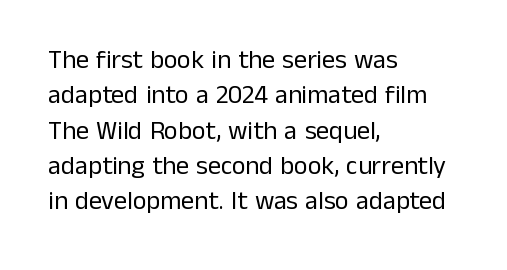
The image shows 26 px text type, upright; set left-aligned, normal line spacing (1.36x), normal letter spacing, not underlined.
